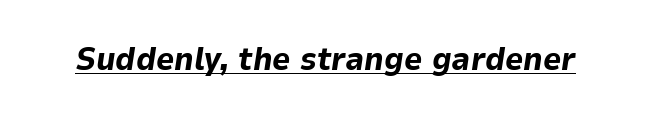
Q: Is the text bold? A: Yes.
Q: Is the text italic (slanted)? A: Yes, it leans right by about 9 degrees.
Q: Is the text underlined? A: Yes.
Q: Is the spacing between letters normal or unusually wide? A: Normal.
Q: Width (condensed, normal, or wide)? A: Normal.
Q: Stroke contrast? A: Low.
Q: x-height? A: Medium.
Q: Monospaced? A: No.
